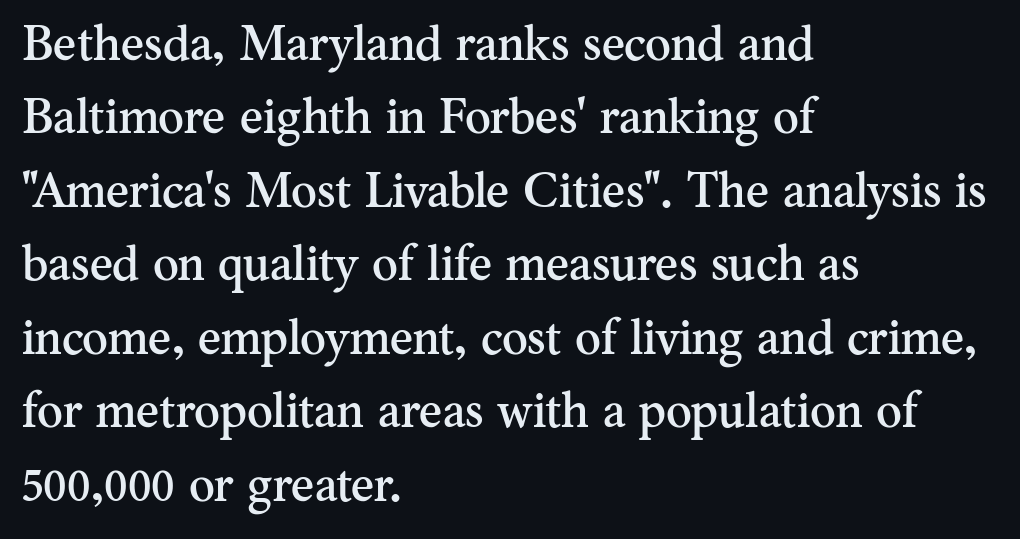
The image shows 49 px serif type, upright; set left-aligned, normal line spacing (1.5x), normal letter spacing, not underlined; medium stroke contrast and a small x-height.
